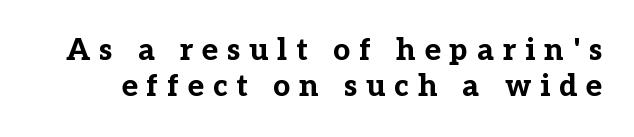
The face used here has the dense, thick strokes of a bold. Note the varied advance widths — an 'i' is clearly narrower than an 'm'. It's the straight-up-and-down kind of type. Look at the bottom of the vertical strokes: they flare into serifs here. Any mark beneath the type? The region is blank.
